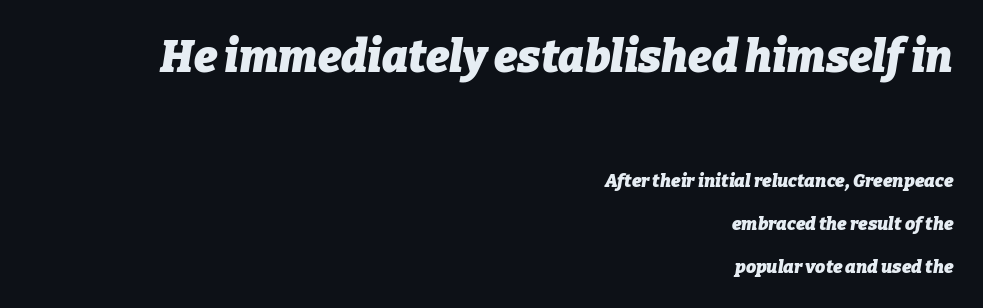
Q: Is the text bold? A: Yes.
Q: Is the text italic (slanted)? A: Yes, it leans right by about 9 degrees.
Q: Is the text underlined? A: No.
Q: How is the paragraph aligned? A: Right-aligned.
Q: Is the spacing between letters normal or unusually wide? A: Normal.
Q: Is the spacing between lines tight, normal or loose? A: Loose.
Q: Which block of text is set in a larger size, the first (top) or the second (bottom)? A: The first (top) one.
Q: Width (condensed, normal, or wide)? A: Normal.
Q: Stroke contrast? A: Low.
Q: x-height? A: Medium.
Q: Monospaced? A: No.
